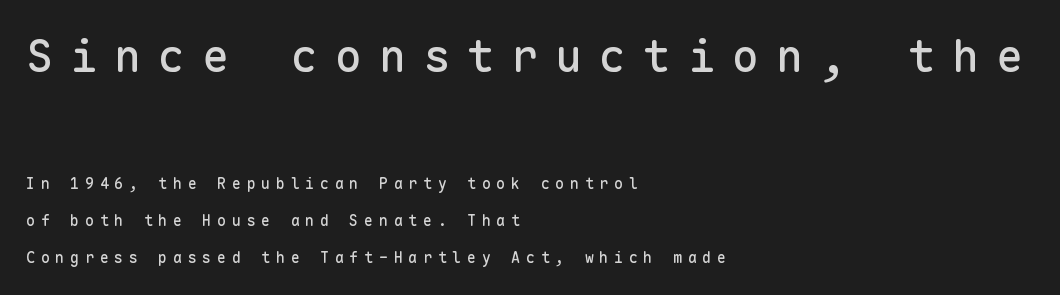
Q: Is the text italic (slanted)? A: No, it is upright.
Q: Is the typeface a serif or a sans-serif typeface? A: Sans-serif.
Q: Is the text underlined? A: No.
Q: How is the paragraph aligned? A: Left-aligned.
Q: Is the spacing between letters normal or unusually wide? A: Unusually wide.
Q: Is the spacing between lines tight, normal or loose? A: Loose.
Q: Which block of text is set in a larger size, the first (top) or the second (bottom)? A: The first (top) one.
Q: Width (condensed, normal, or wide)? A: Normal.
Q: Stroke contrast? A: Low.
Q: x-height? A: Medium.
Q: Monospaced? A: Yes.
